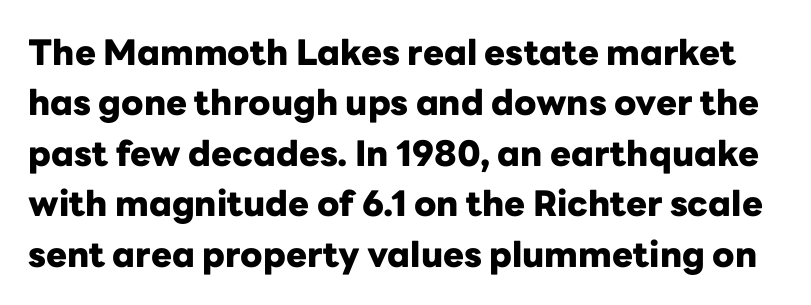
Q: Is the text bold? A: Yes.
Q: Is the text italic (slanted)? A: No, it is upright.
Q: Is the typeface a serif or a sans-serif typeface? A: Sans-serif.
Q: Is the text underlined? A: No.
Q: Is the spacing between letters normal or unusually wide? A: Normal.
Q: Is the spacing between lines tight, normal or loose? A: Normal.
Q: Width (condensed, normal, or wide)? A: Normal.
Q: Stroke contrast? A: Low.
Q: x-height? A: Medium.
Q: Monospaced? A: No.
